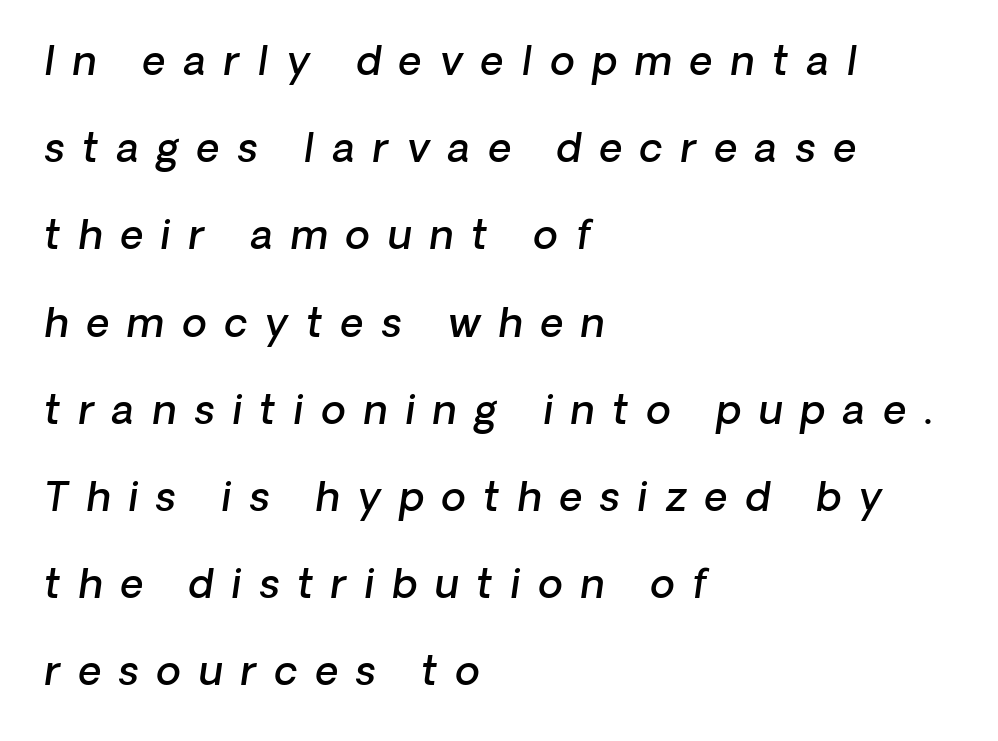
{"serif": "no", "bold": "semi", "weight": "semibold", "width": "normal", "stroke_contrast": "low", "x_height": "medium", "monospaced": "no", "underline": "no", "align": "left", "line_spacing": "loose", "line_spacing_ratio": 2.18, "letter_spacing": "wide", "letter_spacing_em": 0.45, "glyph_px": 40}
